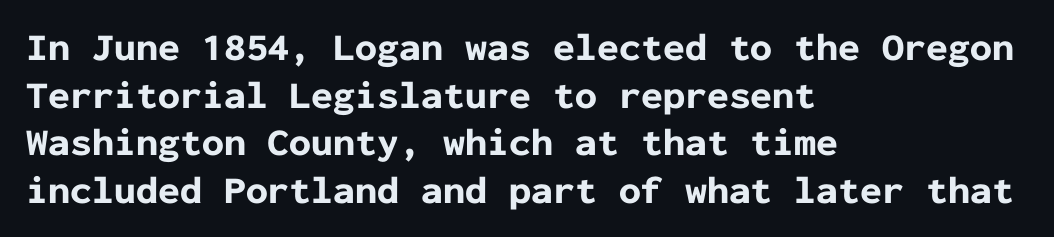
Q: Is the text bold? A: Yes.
Q: Is the text italic (slanted)? A: No, it is upright.
Q: Is the typeface a serif or a sans-serif typeface? A: Sans-serif.
Q: Is the text underlined? A: No.
Q: How is the paragraph aligned? A: Left-aligned.
Q: Is the spacing between letters normal or unusually wide? A: Normal.
Q: Width (condensed, normal, or wide)? A: Normal.
Q: Stroke contrast? A: Low.
Q: x-height? A: Medium.
Q: Monospaced? A: Yes.
